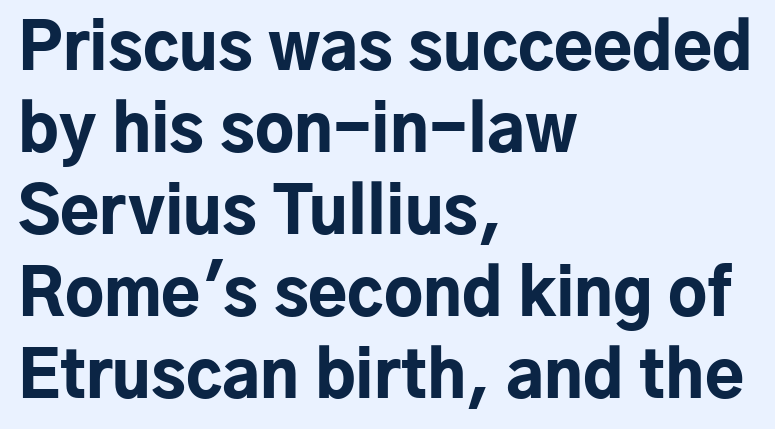
This sample has the flowing, uneven cadence of proportional lettering. The text was rendered using a sans face with plain stroke endings. Posture: upright roman. Heavy-handed strokes throughout: this text is bold. The lines are quadded left.
